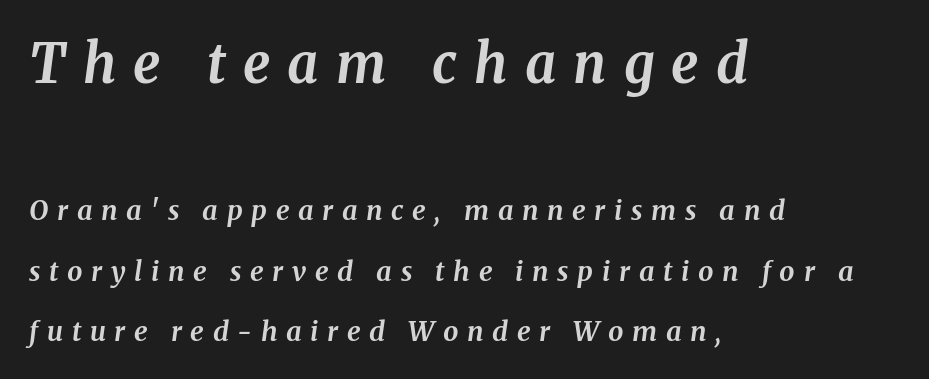
Q: Is the text bold? A: Yes.
Q: Is the text italic (slanted)? A: Yes, it leans right by about 8 degrees.
Q: Is the typeface a serif or a sans-serif typeface? A: Serif.
Q: Is the text underlined? A: No.
Q: How is the paragraph aligned? A: Left-aligned.
Q: Is the spacing between letters normal or unusually wide? A: Unusually wide.
Q: Is the spacing between lines tight, normal or loose? A: Loose.
Q: Which block of text is set in a larger size, the first (top) or the second (bottom)? A: The first (top) one.
Q: Width (condensed, normal, or wide)? A: Normal.
Q: Stroke contrast? A: Medium.
Q: x-height? A: Medium.
Q: Monospaced? A: No.
